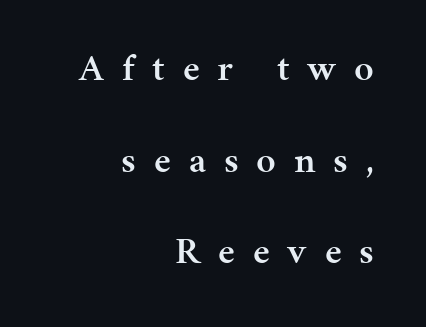
Q: Is the text bold? A: Semi-bold.
Q: Is the text italic (slanted)? A: No, it is upright.
Q: Is the typeface a serif or a sans-serif typeface? A: Serif.
Q: Is the text underlined? A: No.
Q: How is the paragraph aligned? A: Right-aligned.
Q: Is the spacing between letters normal or unusually wide? A: Unusually wide.
Q: Is the spacing between lines tight, normal or loose? A: Loose.
Q: Width (condensed, normal, or wide)? A: Normal.
Q: Stroke contrast? A: Medium.
Q: x-height? A: Medium.
Q: Monospaced? A: No.
